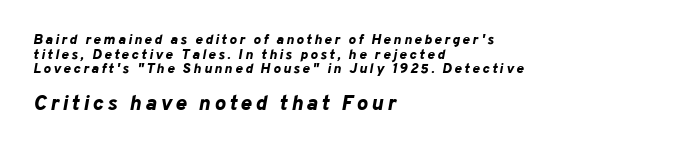
The image shows 21 px bold type, italic (leaning right); set left-aligned, tight line spacing (1.05x), not underlined; the second (bottom) block is 1.5x larger.
